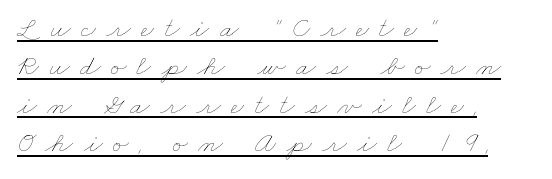
Each stroke keeps to a modest, everyday thickness or less. Horizontal alignment here is leftward, the default for most running prose. Compared with undecorated copy, this sample adds a rule below the words. The tracking jumps out immediately: characters are airy and widely separated. A typesetter would call this proportional, since set widths differ per character.
